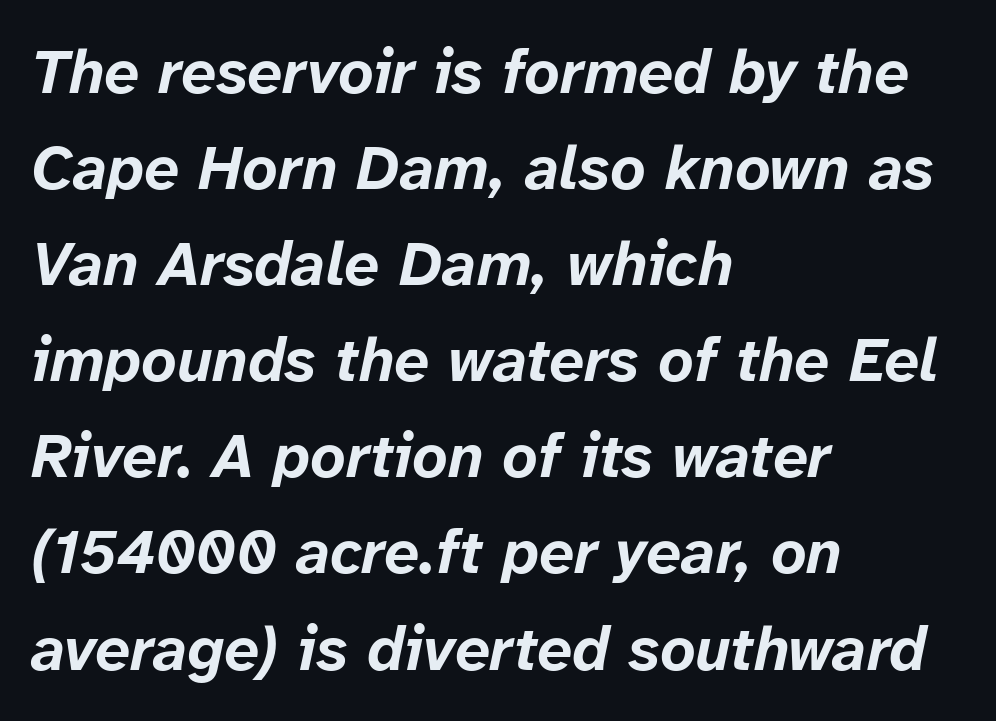
{"italic": "yes", "lean": "right", "slant_degrees": 12, "bold": "yes", "weight": "bold", "width": "normal", "stroke_contrast": "low", "x_height": "medium", "monospaced": "no", "underline": "no", "align": "left", "line_spacing": "normal", "line_spacing_ratio": 1.55, "letter_spacing": "normal", "letter_spacing_em": 0.0, "glyph_px": 62}
